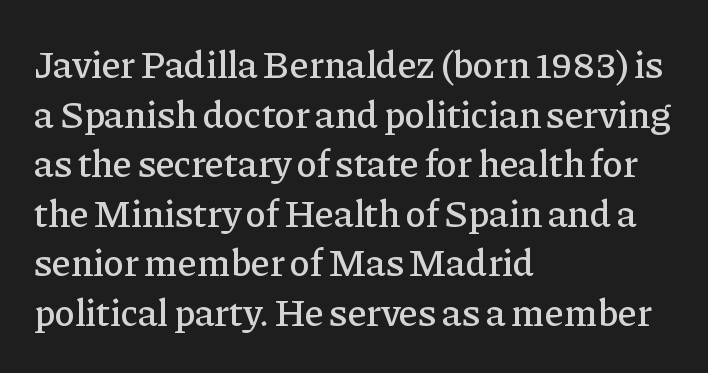
The passage shown is typeset with a serif family. The foot of each line stays bare and open. Visually the block forms a straight wall on the left and a jagged coastline on the right. Normally led — the rows are evenly, conventionally spaced. These lines are rendered in a variable-pitch font. In terms of posture, this sample is upright.
